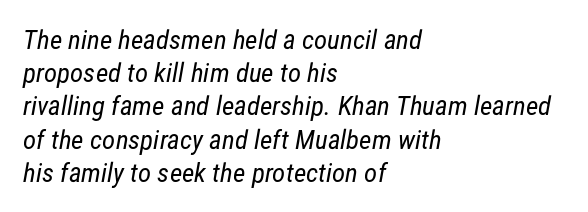
Q: Is the text bold? A: No.
Q: Is the text underlined? A: No.
Q: How is the paragraph aligned? A: Left-aligned.
Q: Is the spacing between letters normal or unusually wide? A: Normal.
